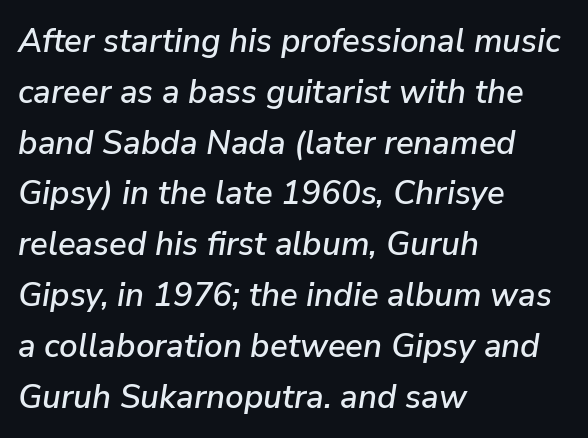
Baseline-to-baseline distance is the conventional proportion of letter height. The setting favours the left margin, as ordinary paragraphs usually do. The zone under the glyphs is completely vacant. There is no visible air inserted between adjacent glyphs.
